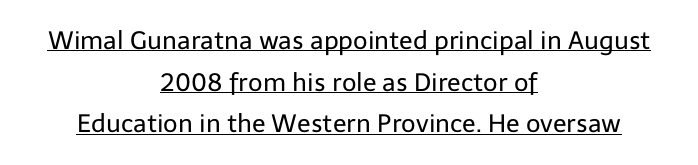
The image shows 25 px text type, upright; set centered, normal line spacing (1.67x), normal letter spacing, underlined.
